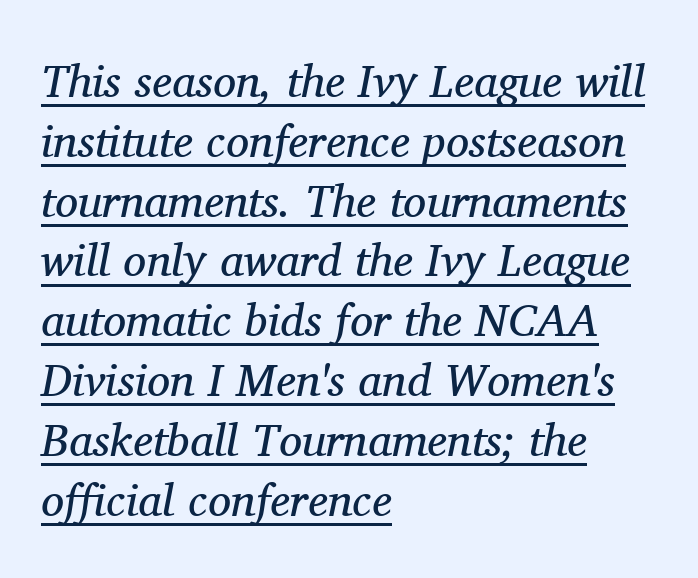
Alignment: flush left. Stem width sits at or under what a default text font uses. The rendering uses a moderate line-height, typical for paragraphs. The typeface chosen for these lines features serifs. The passage shown is typed in a proportional face where columns would drift. A continuous stroke trails under the words, as in a hyperlink.
